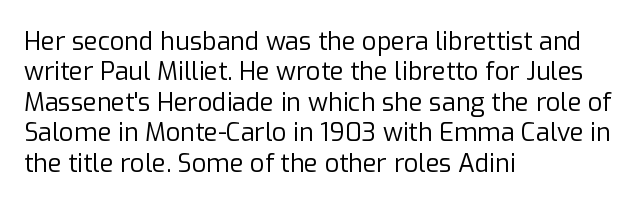
Nope, not italic — everything's standing straight. Only glyphs here, with clear space below each row. Leftover space on each line is placed entirely after the last word. The gaps between neighbouring characters are ordinary and unremarkable. A light-to-regular cut is what we see here.
